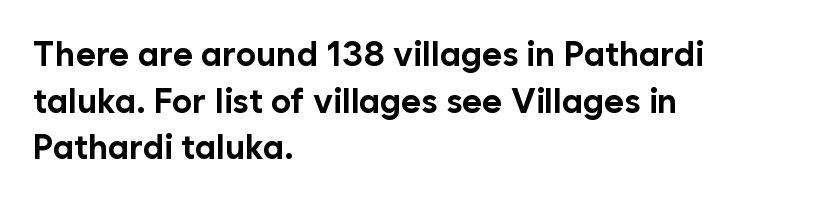
The image shows 34 px bold sans-serif type, upright; set left-aligned, normal line spacing (1.37x), normal letter spacing, not underlined; low stroke contrast and a medium x-height.
